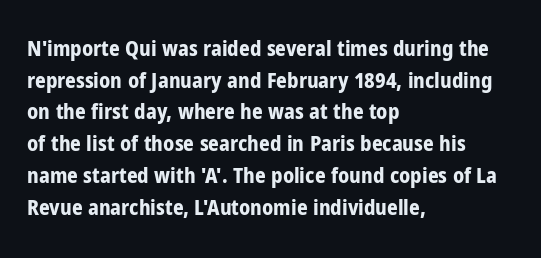
The image shows 21 px bold type, upright; set left-aligned, normal line spacing (1.51x), normal letter spacing, not underlined.
